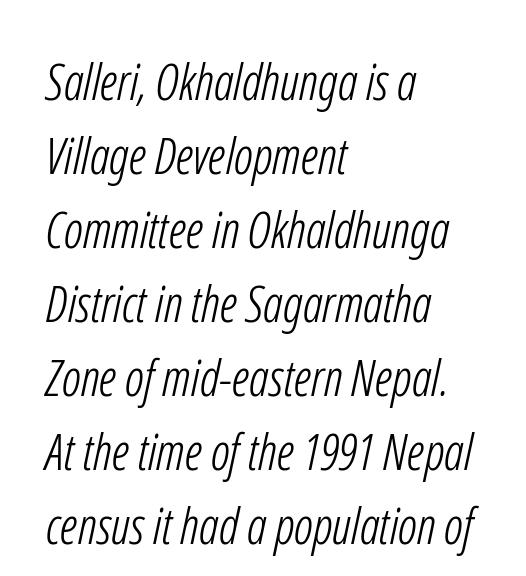
{"serif": "no", "bold": "no", "weight": "light", "width": "condensed", "stroke_contrast": "low", "x_height": "medium", "monospaced": "no", "underline": "no", "align": "left", "line_spacing": "normal", "line_spacing_ratio": 1.48, "letter_spacing": "normal", "letter_spacing_em": 0.0, "glyph_px": 50}
